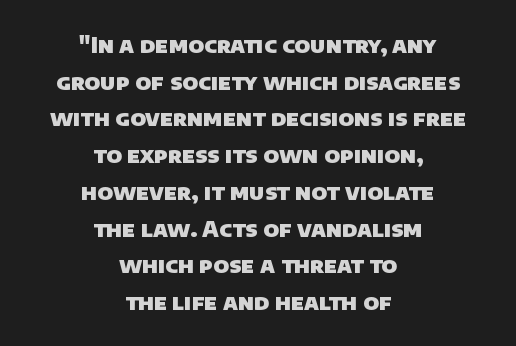
The image shows 22 px bold type; set centered, normal line spacing (1.67x), normal letter spacing, not underlined.
